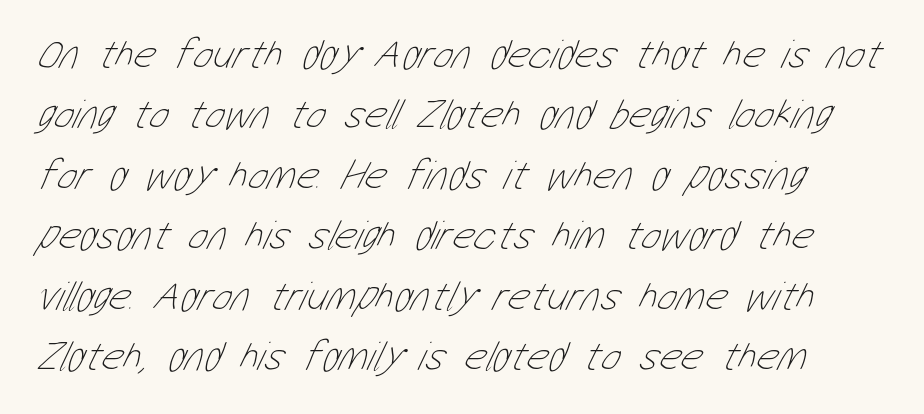
The image shows 42 px thin, condensed type; set left-aligned, normal line spacing (1.44x), normal letter spacing, not underlined; low stroke contrast and a medium x-height.
